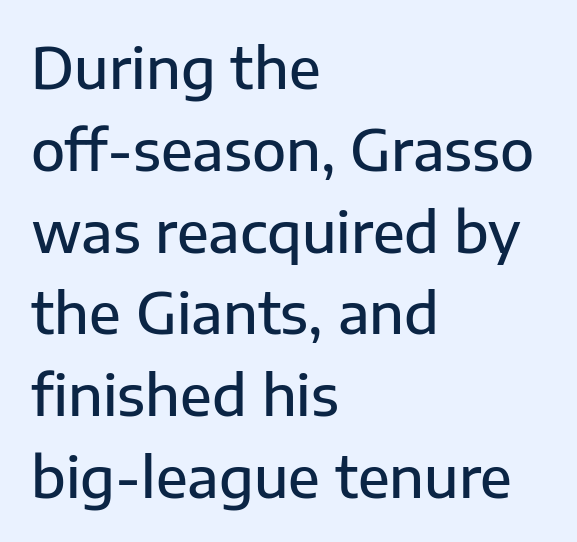
The leading is moderate, giving the passage an even texture. Serifs: no, the terminals of the letterforms are clean. Standard letterfit; no display-style spreading of the glyphs. In terms of posture, this sample is upright. The zone under the glyphs is completely vacant.
